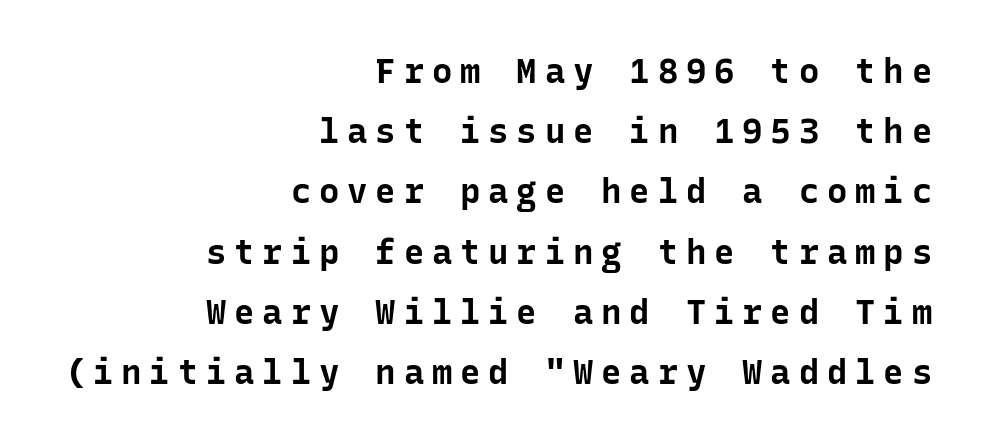
The image shows 34 px bold sans-serif type, upright, monospaced; set right-aligned, line spacing 1.77x, unusually wide letter spacing (+0.23 em), not underlined; low stroke contrast and a medium x-height.
